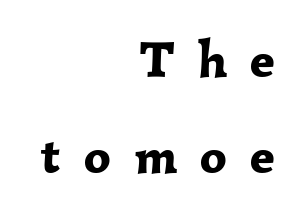
Q: Is the text bold? A: Yes.
Q: Is the text italic (slanted)? A: No, it is upright.
Q: Is the typeface a serif or a sans-serif typeface? A: Serif.
Q: Is the text underlined? A: No.
Q: How is the paragraph aligned? A: Right-aligned.
Q: Is the spacing between letters normal or unusually wide? A: Unusually wide.
Q: Width (condensed, normal, or wide)? A: Normal.
Q: Stroke contrast? A: Low.
Q: x-height? A: Medium.
Q: Monospaced? A: No.
